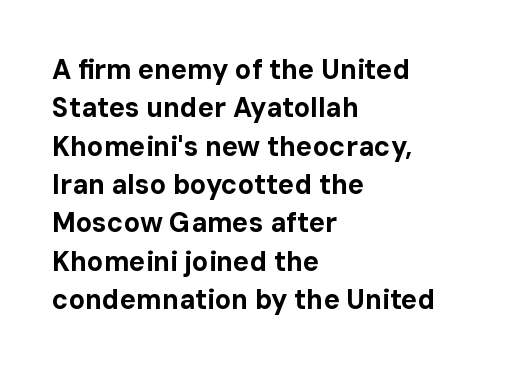
{"italic": "no", "bold": "yes", "underline": "no", "align": "left", "line_spacing": "normal", "line_spacing_ratio": 1.42, "letter_spacing": "normal", "letter_spacing_em": 0.0, "glyph_px": 27}
